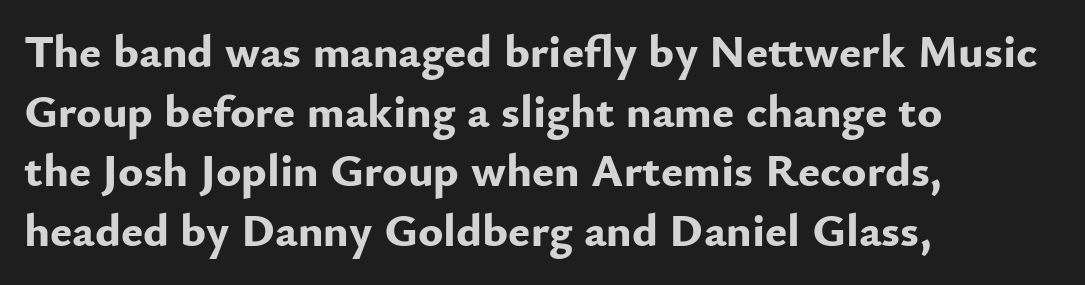
The image shows 47 px bold sans-serif type, upright; set left-aligned, normal line spacing (1.27x), normal letter spacing, not underlined; low stroke contrast and a small x-height.
